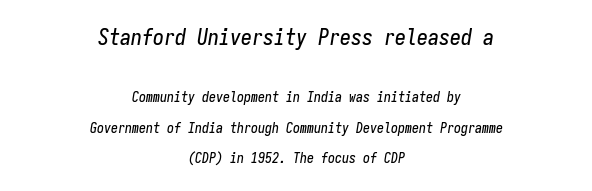
{"italic": "yes", "lean": "right", "slant_degrees": 9, "underline": "no", "align": "center", "line_spacing": "loose", "line_spacing_ratio": 2.17, "letter_spacing": "normal", "letter_spacing_em": 0.0, "larger_block": "first", "size_ratio": 1.57, "glyph_px": 22}
